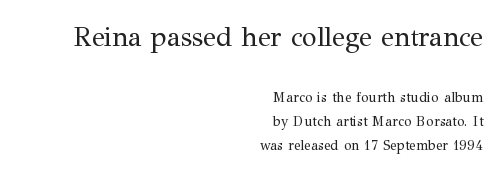
Q: Is the text bold? A: No.
Q: Is the text italic (slanted)? A: No, it is upright.
Q: Is the text underlined? A: No.
Q: How is the paragraph aligned? A: Right-aligned.
Q: Is the spacing between letters normal or unusually wide? A: Normal.
Q: Which block of text is set in a larger size, the first (top) or the second (bottom)? A: The first (top) one.
